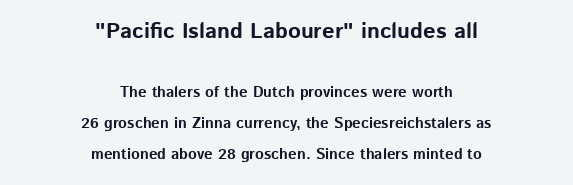
{"italic": "no", "bold": "yes", "underline": "no", "align": "center", "line_spacing": "loose", "line_spacing_ratio": 2.09, "letter_spacing": "normal", "letter_spacing_em": 0.0, "larger_block": "first", "size_ratio": 1.47, "glyph_px": 22}
